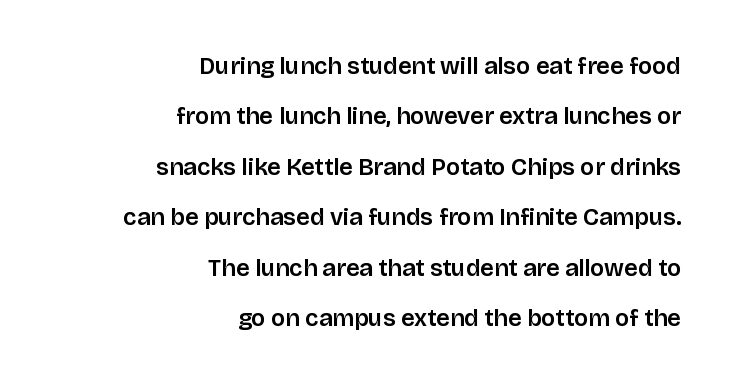
The image shows 24 px text type, upright; set right-aligned, loose line spacing (2.1x), normal letter spacing, not underlined.
